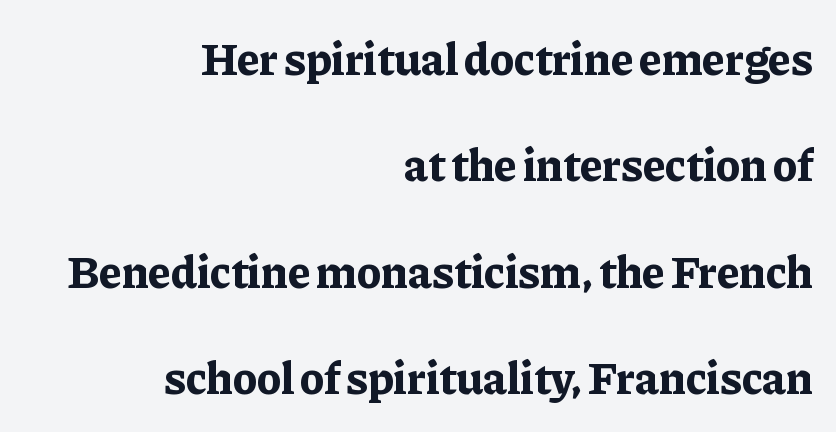
Where is the straight margin? On the right. Beneath every word, the page is bare. Baseline-to-baseline distance is far greater than the letter height. Typographic density is high because the face is bold.
